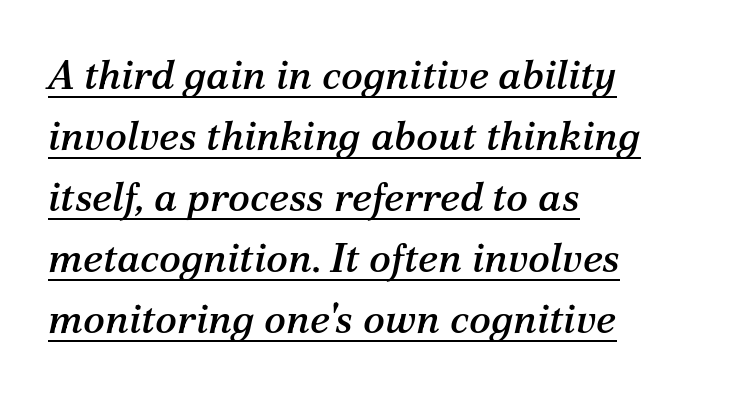
The image shows 41 px serif type, italic (leaning right); set left-aligned, normal line spacing (1.49x), normal letter spacing, underlined; medium stroke contrast and a medium x-height.
